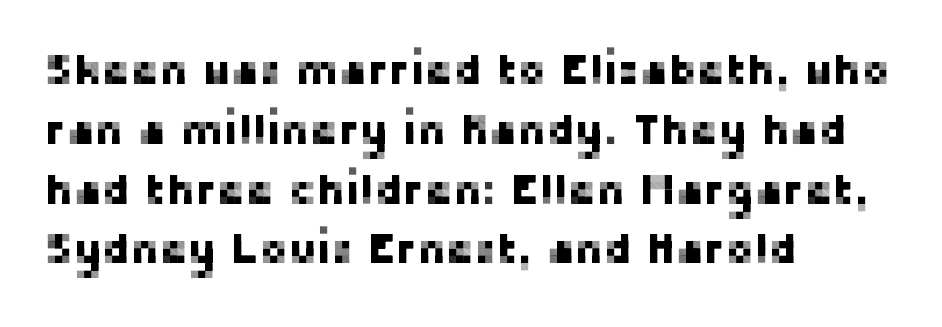
The face used here is rendered with its standard letterfit. The lines are quadded left. This block has exactly the height ordinary leading produces. Check the space under the baseline: it is left empty. A typesetter would mark this as roman, not italic.
